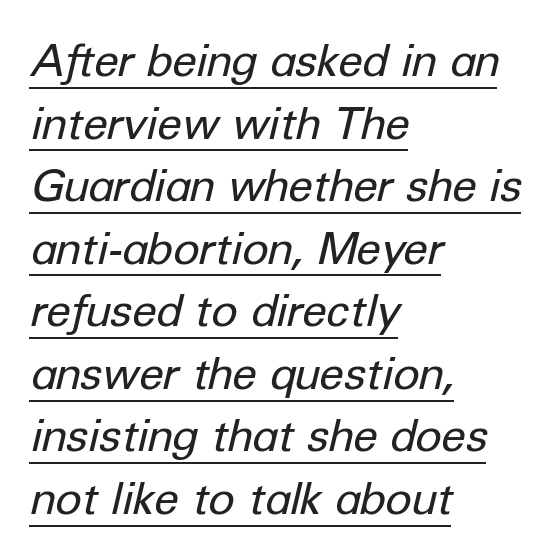
Underline: present. Heaviness? Minimal to ordinary, like unemphasized prose. One-word summary of the alignment: left. Letter spacing: default.
